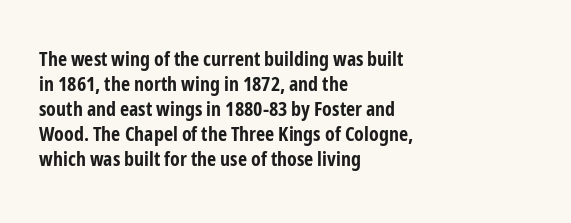
The image shows 20 px bold type, upright; set left-aligned, normal line spacing (1.25x), normal letter spacing, not underlined.
